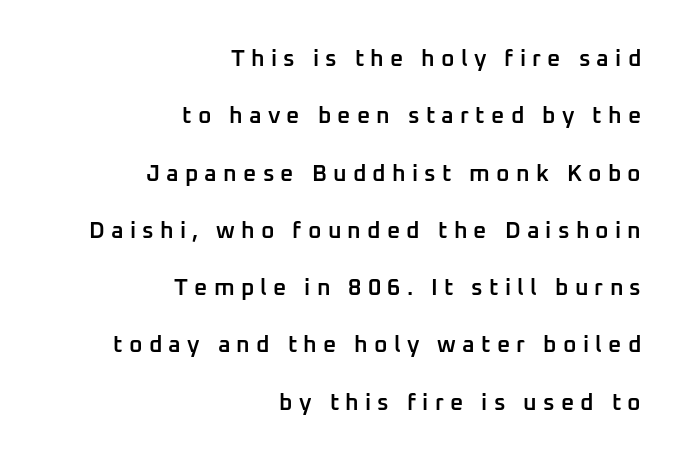
The image shows 23 px text type, upright; set right-aligned, loose line spacing (2.49x), unusually wide letter spacing (+0.27 em), not underlined.
